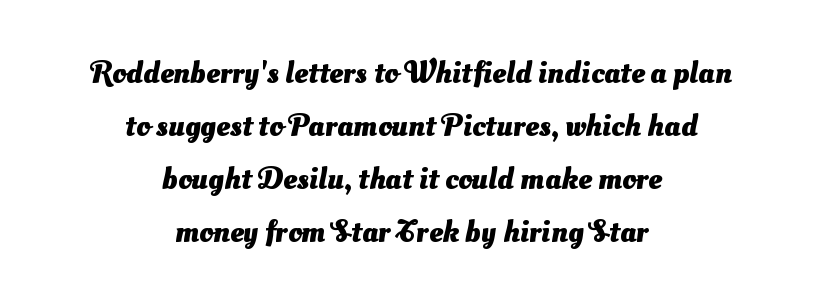
Q: Is the text bold? A: Yes.
Q: Is the typeface a serif or a sans-serif typeface? A: Sans-serif.
Q: Is the text underlined? A: No.
Q: How is the paragraph aligned? A: Centered.
Q: Is the spacing between letters normal or unusually wide? A: Normal.
Q: Width (condensed, normal, or wide)? A: Normal.
Q: Stroke contrast? A: Medium.
Q: x-height? A: Small.
Q: Monospaced? A: No.
